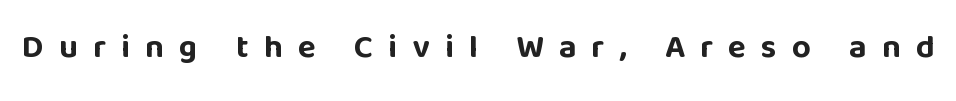
Q: Is the text bold? A: Yes.
Q: Is the text italic (slanted)? A: No, it is upright.
Q: Is the typeface a serif or a sans-serif typeface? A: Sans-serif.
Q: Is the text underlined? A: No.
Q: Is the spacing between letters normal or unusually wide? A: Unusually wide.
Q: Width (condensed, normal, or wide)? A: Normal.
Q: Stroke contrast? A: Low.
Q: x-height? A: Large.
Q: Monospaced? A: No.
